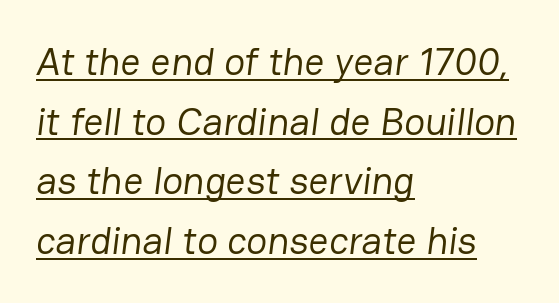
{"serif": "no", "bold": "no", "weight": "regular", "width": "normal", "stroke_contrast": "low", "x_height": "medium", "monospaced": "no", "underline": "yes", "align": "left", "line_spacing": "normal", "line_spacing_ratio": 1.53, "letter_spacing": "normal", "letter_spacing_em": 0.0, "glyph_px": 39}
